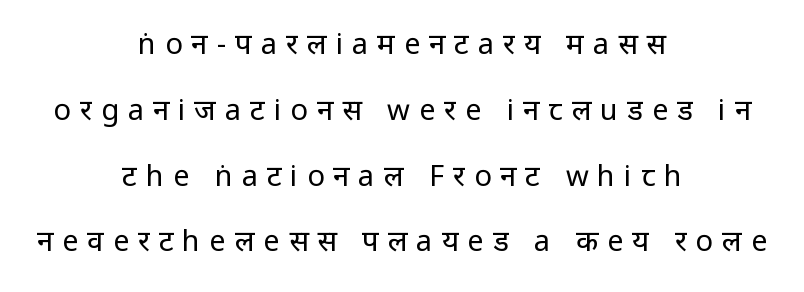
{"serif": "no", "italic": "no", "bold": "no", "weight": "regular", "width": "normal", "stroke_contrast": "low", "x_height": "medium", "monospaced": "no", "underline": "no", "align": "center", "line_spacing": "loose", "line_spacing_ratio": 2.27, "letter_spacing": "wide", "letter_spacing_em": 0.31, "glyph_px": 29}
